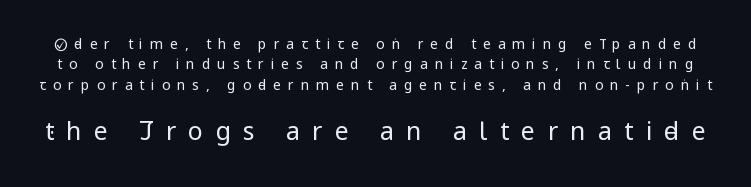
The image shows 25 px text type, upright; set normal line spacing (1.45x), unusually wide letter spacing (+0.49 em), not underlined; the second (bottom) block is 1.79x larger.
